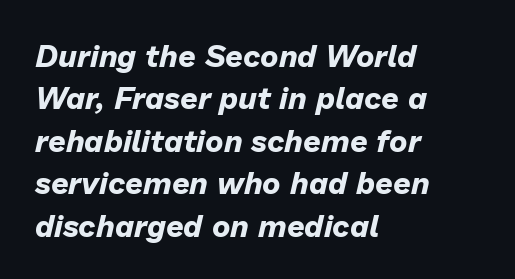
A bare baseline throughout the passage. The passage is arranged the way most books set body copy — flush left. Observe the ordinary spacing: letters are neighbours, not strangers. The line-height multiplier appears to be the usual default. The passage shown leans; its letterforms are oblique. Strong, thick strokes mark this as bold type.
